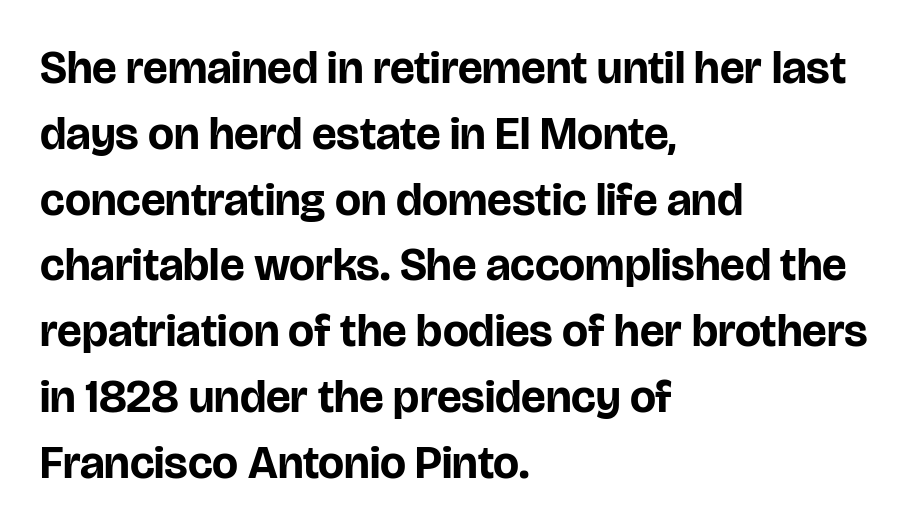
The image shows 46 px bold sans-serif type, upright; set left-aligned, normal line spacing (1.43x), normal letter spacing, not underlined; low stroke contrast and a large x-height.
